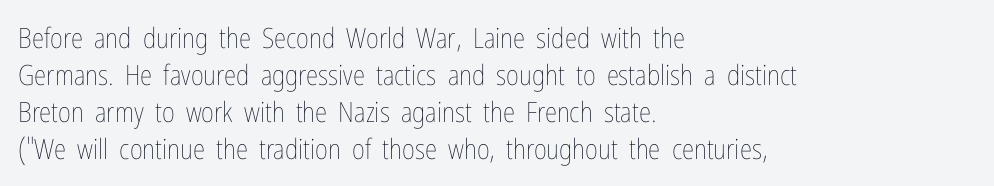
The image shows 28 px thin, condensed type, upright; set left-aligned, normal line spacing (1.32x), normal letter spacing, not underlined; low stroke contrast and a medium x-height.
